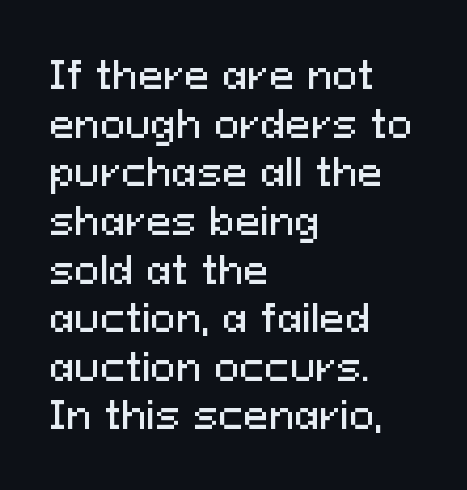
You could not count columns in this text — the font is proportionally spaced. A roman cut, with each character standing at attention. Whoever set this chose a conventional vertical rhythm. Which margin do the lines hug? The left one — the right edge is uneven. These lines keep a tight, regular rhythm from letter to letter.
